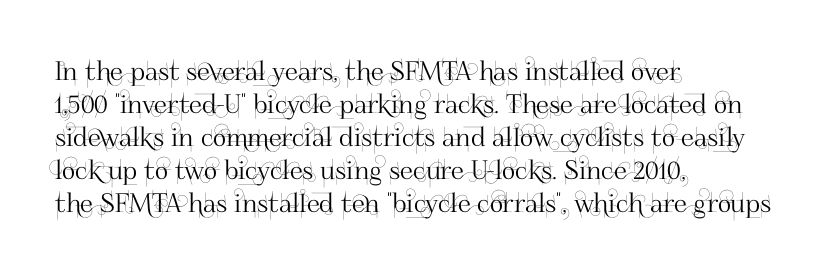
{"italic": "no", "underline": "no", "align": "left", "line_spacing": "normal", "line_spacing_ratio": 1.27, "letter_spacing": "normal", "letter_spacing_em": 0.0, "glyph_px": 26}
